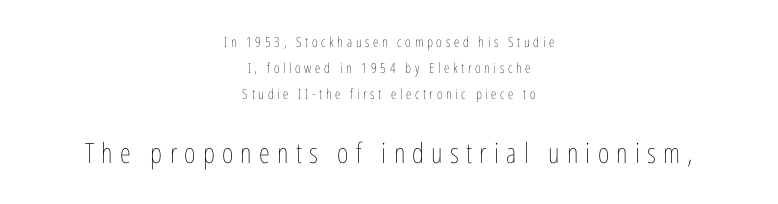
The letters advance in unequal steps, a hallmark of proportional type. Plain, unruled lines of type. The designer gave the closing block more size than the opening block. Unlike italic type, these characters show no tilt at all. The type is letterspaced generously, with wide tracking.
